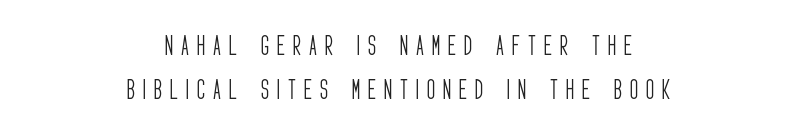
{"italic": "no", "bold": "no", "underline": "no", "align": "center", "line_spacing": "loose", "line_spacing_ratio": 1.99, "letter_spacing": "wide", "letter_spacing_em": 0.37, "glyph_px": 22}
